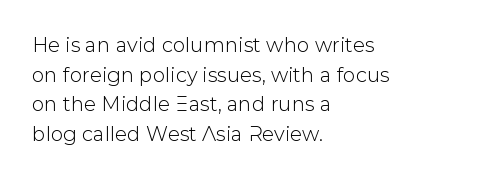
Q: Is the text italic (slanted)? A: No, it is upright.
Q: Is the text underlined? A: No.
Q: How is the paragraph aligned? A: Left-aligned.
Q: Is the spacing between letters normal or unusually wide? A: Normal.
Q: Is the spacing between lines tight, normal or loose? A: Normal.
